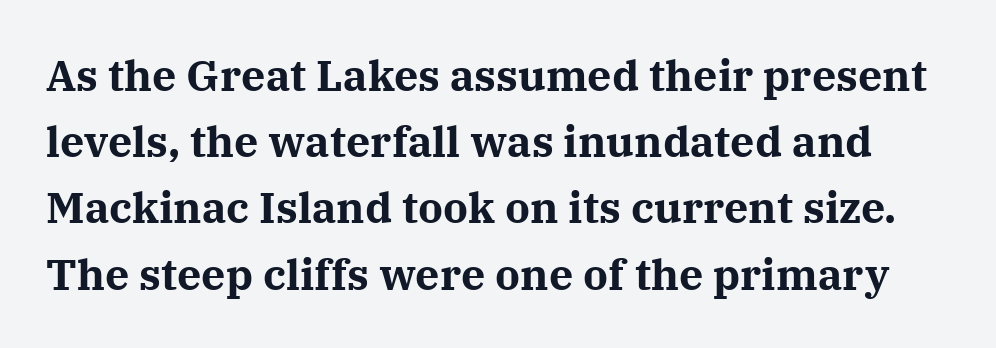
{"serif": "yes", "italic": "no", "bold": "yes", "weight": "bold", "width": "normal", "stroke_contrast": "medium", "x_height": "medium", "monospaced": "no", "underline": "no", "line_spacing": "normal", "line_spacing_ratio": 1.54, "letter_spacing": "normal", "letter_spacing_em": 0.0, "glyph_px": 43}
